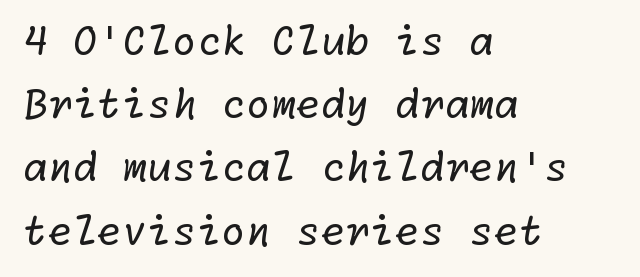
The image shows 40 px regular-weight sans-serif type; set left-aligned, normal line spacing (1.58x), normal letter spacing, not underlined; low stroke contrast and a medium x-height.
